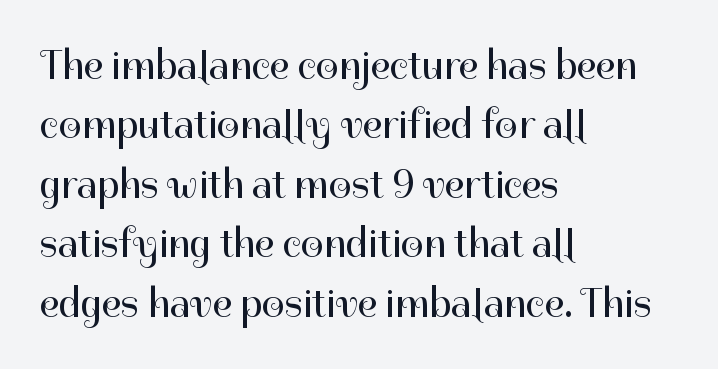
The image shows 41 px regular-weight sans-serif type, upright; set left-aligned, normal line spacing (1.45x), normal letter spacing, not underlined; high stroke contrast and a medium x-height.
